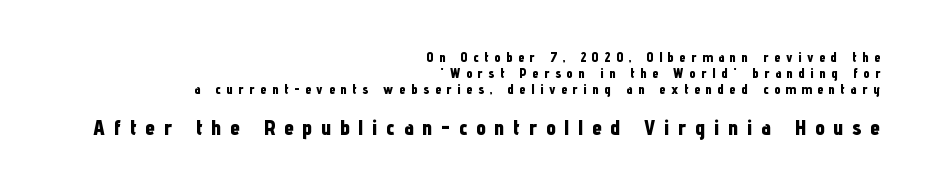
The image shows 22 px bold type, upright; set right-aligned, tight line spacing (1.14x), unusually wide letter spacing (+0.4 em), not underlined; the second (bottom) block is 1.57x larger.
